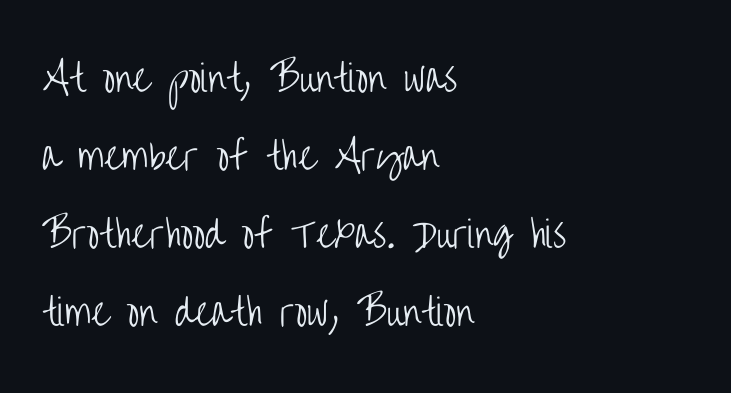
The image shows 36 px light, condensed sans-serif type, upright; set left-aligned, loose line spacing (2.17x), normal letter spacing, not underlined; low stroke contrast and a large x-height.
